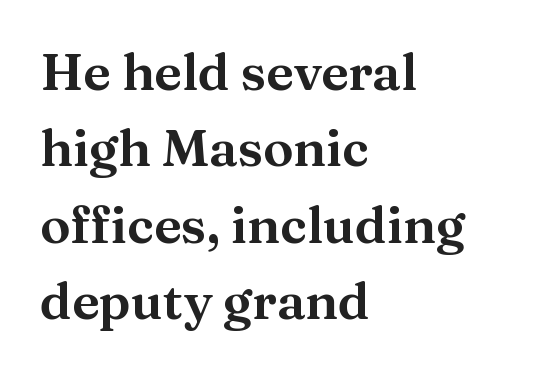
The image shows 51 px serif type, upright; set left-aligned, normal line spacing (1.5x), normal letter spacing, not underlined; medium stroke contrast and a medium x-height.
